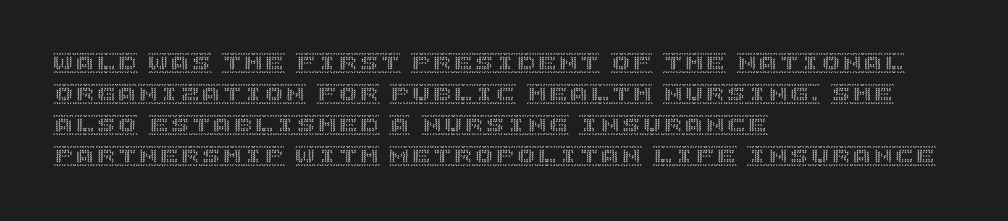
Does the copy run flush right? No — it runs flush left. The specimen reads as upright at a glance. Between one letter and the next there's only the usual sliver of space. The designer left line spacing at the default.
